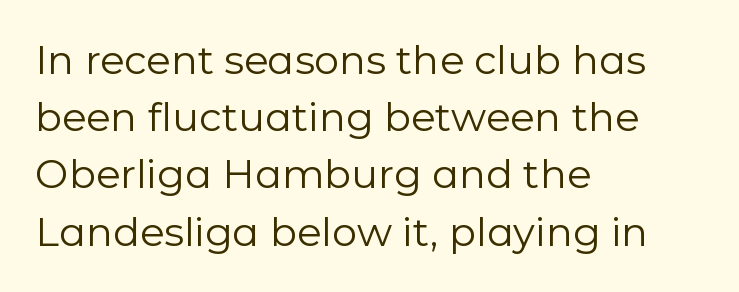
The image shows 40 px regular-weight sans-serif type, upright; set left-aligned, normal line spacing (1.43x), normal letter spacing, not underlined; low stroke contrast and a medium x-height.
